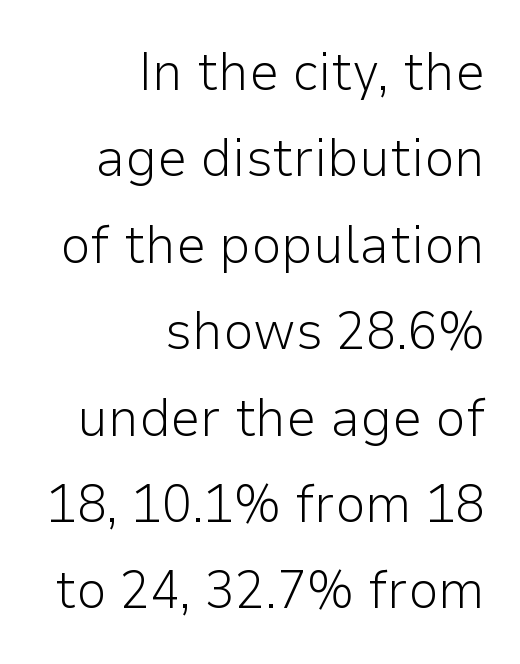
Check where the strokes stop: nothing finishes them off — pure sans. Clear beneath every line of the passage. Does the lettering tilt? It doesn't — this is upright. Tracking value appears to be zero — textbook default spacing. The strokes carry an ordinary text weight at most.
